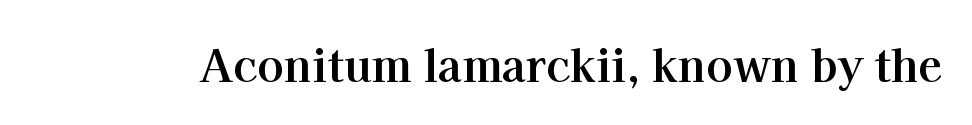
{"serif": "yes", "italic": "no", "bold": "yes", "weight": "bold", "width": "normal", "stroke_contrast": "high", "x_height": "medium", "monospaced": "no", "underline": "no", "letter_spacing": "normal", "letter_spacing_em": 0.0, "glyph_px": 44}
